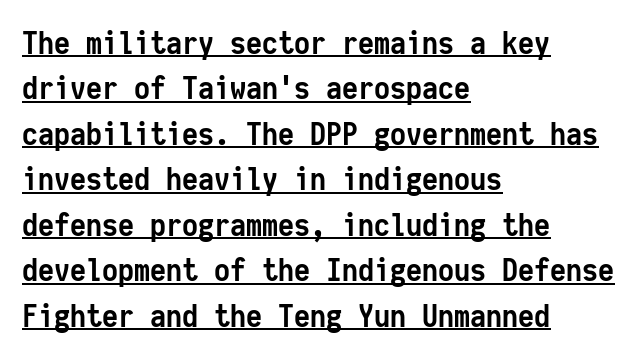
The image shows 32 px semibold, condensed sans-serif type, upright, monospaced; set left-aligned, normal line spacing (1.42x), normal letter spacing, underlined; low stroke contrast and a medium x-height.
